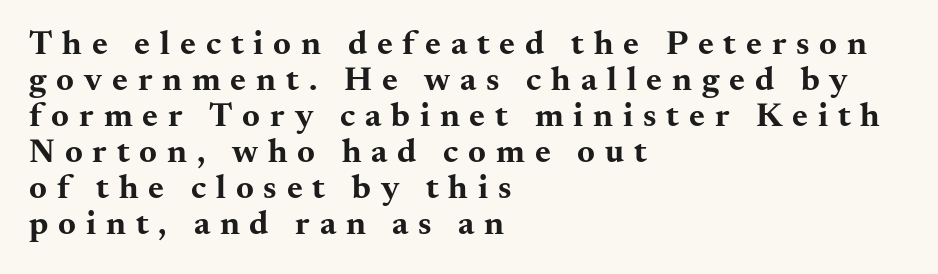
The lines are quadded left. Students, this is bold: see how much ink each stroke carries. The type family on display is of the serif kind. In terms of posture, this sample is upright. Is this a fixed-width face? No — the glyphs have proportional, varying widths. Between one letter and the next there's a generous, obvious gap.
